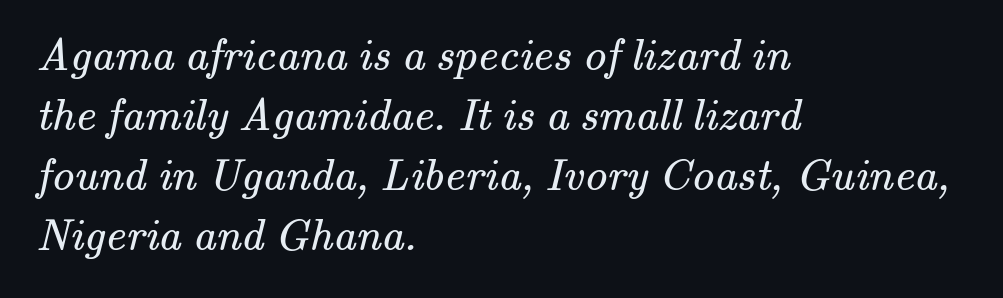
Do the characters align in a grid? No, the font is proportional. Evenly set lines give the paragraph a standard silhouette. The weight tops out at a normal text grade. The rag falls on the right side of this text block. The foot of each line stays bare and open.
